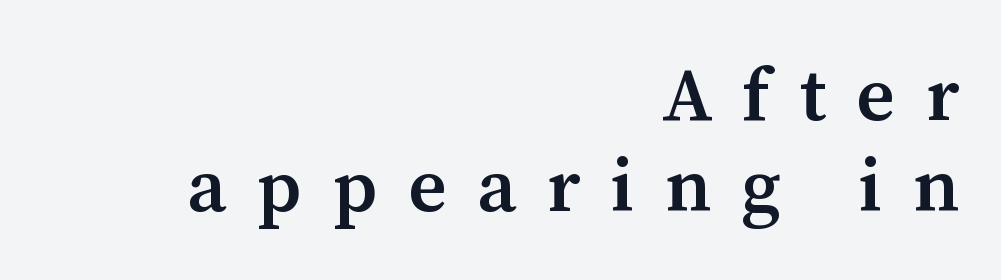
Q: Is the text bold? A: Semi-bold.
Q: Is the text italic (slanted)? A: No, it is upright.
Q: Is the typeface a serif or a sans-serif typeface? A: Serif.
Q: Is the text underlined? A: No.
Q: How is the paragraph aligned? A: Right-aligned.
Q: Is the spacing between letters normal or unusually wide? A: Unusually wide.
Q: Width (condensed, normal, or wide)? A: Normal.
Q: Stroke contrast? A: Medium.
Q: x-height? A: Medium.
Q: Monospaced? A: No.
